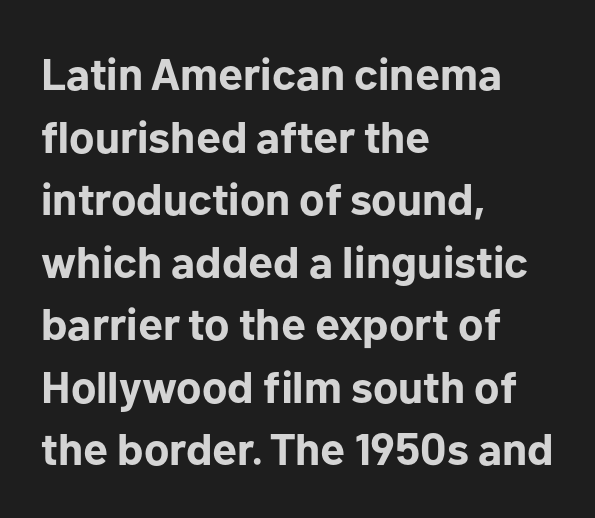
{"serif": "no", "italic": "no", "bold": "yes", "weight": "bold", "width": "normal", "stroke_contrast": "low", "x_height": "medium", "monospaced": "no", "underline": "no", "align": "left", "line_spacing": "normal", "line_spacing_ratio": 1.39, "letter_spacing": "normal", "letter_spacing_em": 0.0, "glyph_px": 45}
